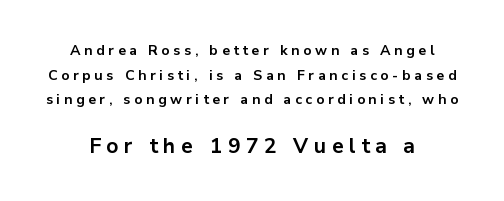
The rendering positions every line midway between the sides. When letters stand straight like this, we call the style roman or upright. Plenty of ink on the page — the face is bold. In this sample the second text group is rendered at the bigger scale.
